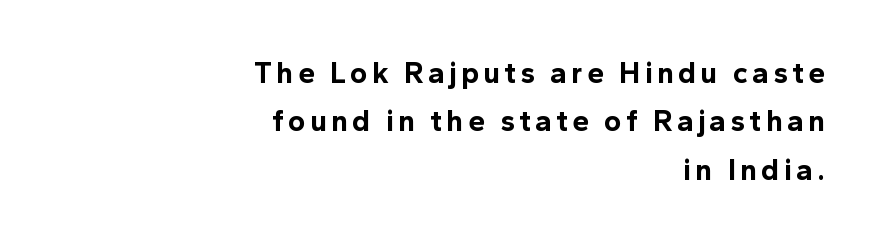
{"serif": "no", "italic": "no", "bold": "yes", "weight": "bold", "width": "normal", "x_height": "medium", "monospaced": "no", "underline": "no", "align": "right", "line_spacing": "normal", "line_spacing_ratio": 1.61, "glyph_px": 30}
